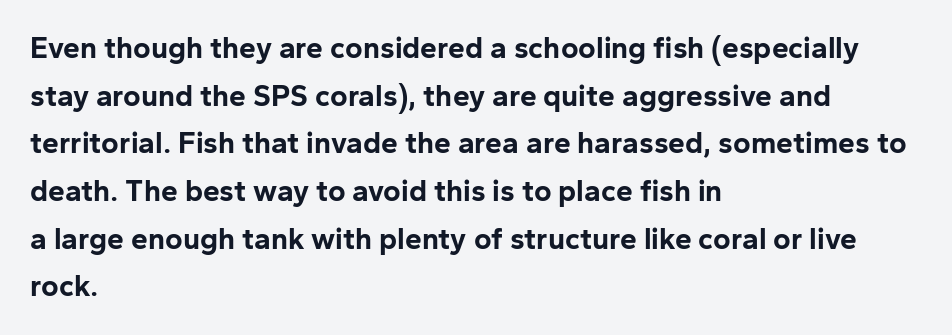
{"serif": "no", "italic": "no", "bold": "yes", "weight": "bold", "width": "normal", "stroke_contrast": "low", "x_height": "medium", "monospaced": "no", "underline": "no", "align": "left", "line_spacing": "normal", "line_spacing_ratio": 1.59, "letter_spacing": "normal", "letter_spacing_em": 0.0, "glyph_px": 30}
